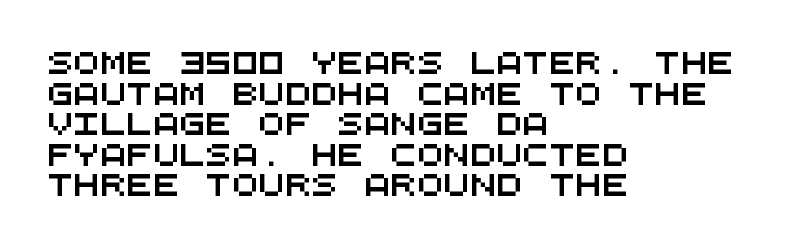
The passage shown is not underscored anywhere. Look at the tracking — it's just the regular setting, nothing added. Compared with typical paragraphs, the rows here are spaced about the same. The text block is weighted toward the left margin, trailing off unevenly rightward.
